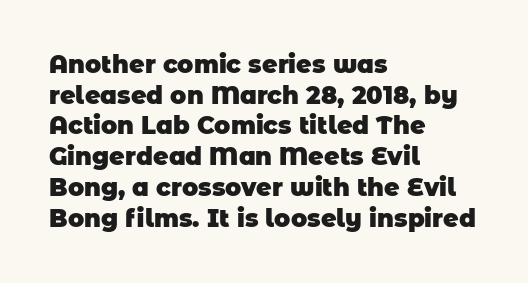
Line starts are locked; line ends wander. Underlining? Definitely not there. Is there much room between lines? A standard amount, neither cramped nor airy. You'd pick this weight for a headline — it's a proper bold.
